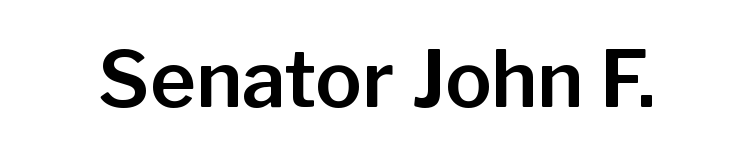
Q: Is the text italic (slanted)? A: No, it is upright.
Q: Is the typeface a serif or a sans-serif typeface? A: Sans-serif.
Q: Is the text underlined? A: No.
Q: Is the spacing between letters normal or unusually wide? A: Normal.
Q: Width (condensed, normal, or wide)? A: Normal.
Q: Stroke contrast? A: Low.
Q: x-height? A: Medium.
Q: Monospaced? A: No.
